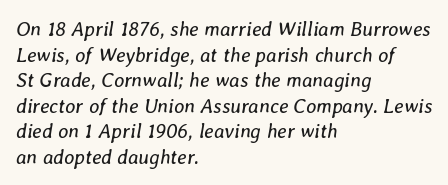
Q: Is the text bold? A: No.
Q: Is the text italic (slanted)? A: Yes, it leans right by about 8 degrees.
Q: Is the text underlined? A: No.
Q: How is the paragraph aligned? A: Left-aligned.
Q: Is the spacing between letters normal or unusually wide? A: Normal.
Q: Is the spacing between lines tight, normal or loose? A: Normal.
